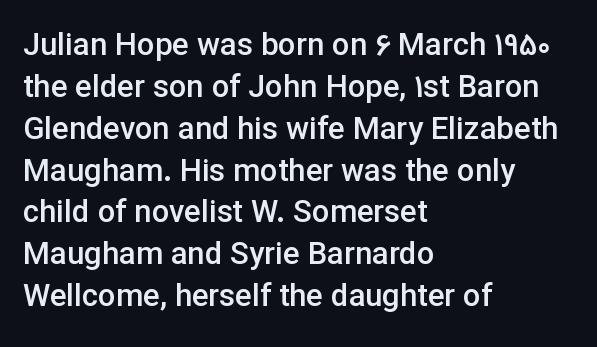
Ordinary non-slanted type is in use. Notice the strokes are somewhat thickened but not fully heavy: this is a semibold. A bare baseline throughout the passage. Is there much room between lines? A standard amount, neither cramped nor airy. Letterform terminals end flat and unadorned throughout the passage. These lines are set flush left with a ragged right edge.
